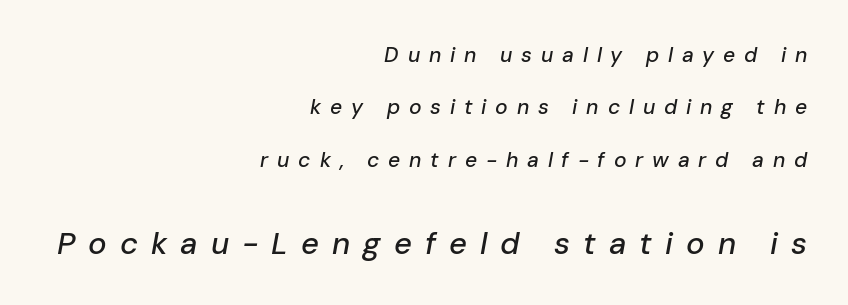
Q: Is the text italic (slanted)? A: Yes, it leans right by about 10 degrees.
Q: Is the text underlined? A: No.
Q: How is the paragraph aligned? A: Right-aligned.
Q: Is the spacing between letters normal or unusually wide? A: Unusually wide.
Q: Is the spacing between lines tight, normal or loose? A: Loose.
Q: Which block of text is set in a larger size, the first (top) or the second (bottom)? A: The second (bottom) one.
Q: Width (condensed, normal, or wide)? A: Normal.
Q: Stroke contrast? A: Low.
Q: x-height? A: Medium.
Q: Monospaced? A: No.
